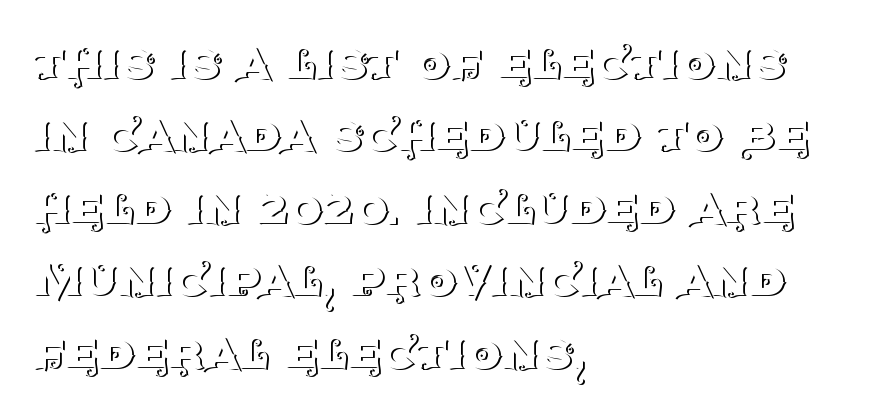
The image shows 57 px thin serif type, upright; set left-aligned, normal line spacing (1.27x), normal letter spacing, not underlined; medium stroke contrast and a large x-height.
